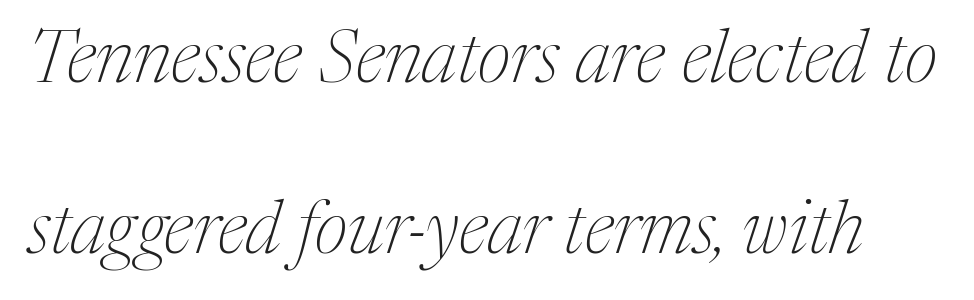
Q: Is the text bold? A: No.
Q: Is the text italic (slanted)? A: Yes, it leans right by about 17 degrees.
Q: Is the typeface a serif or a sans-serif typeface? A: Serif.
Q: Is the text underlined? A: No.
Q: Is the spacing between letters normal or unusually wide? A: Normal.
Q: Is the spacing between lines tight, normal or loose? A: Loose.
Q: Width (condensed, normal, or wide)? A: Normal.
Q: Stroke contrast? A: Medium.
Q: x-height? A: Medium.
Q: Monospaced? A: No.
